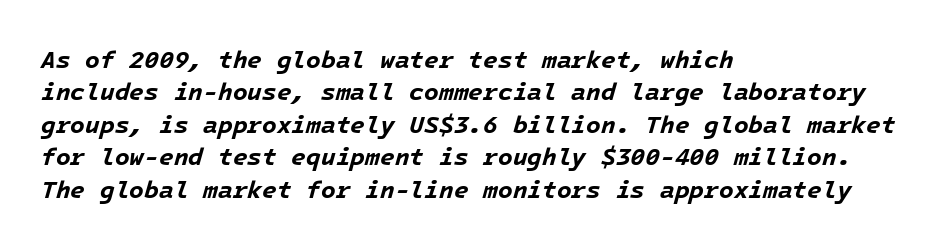
The space beneath each line is pristine and unruled. The block of text has a typical density, with ordinary space between rows. A dark, heavy texture on the line: the type is bold. Italic? Definitely — the glyphs are oblique. The lines in this sample share a left origin and differ only in where they stop.
